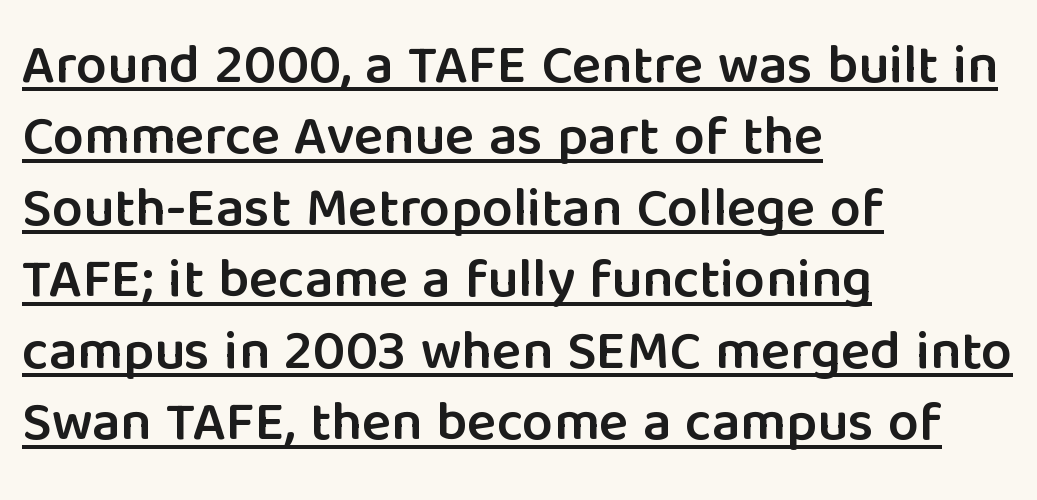
Leftover space on each line is placed entirely after the last word. The rendering uses a moderate line-height, typical for paragraphs. It's the straight-up-and-down kind of type. Strokes here are thickened, but only to semibold level. The passage shown is typeset with a sans-serif family. Spacing between characters is what you'd get straight out of the box.
